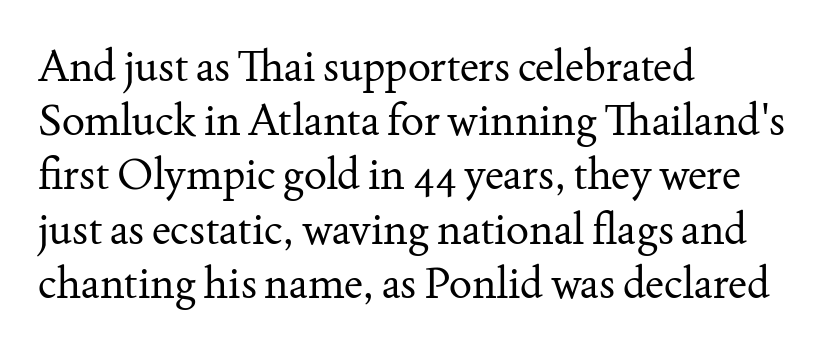
Q: Is the text bold? A: No.
Q: Is the text italic (slanted)? A: No, it is upright.
Q: Is the typeface a serif or a sans-serif typeface? A: Serif.
Q: Is the text underlined? A: No.
Q: How is the paragraph aligned? A: Left-aligned.
Q: Is the spacing between letters normal or unusually wide? A: Normal.
Q: Is the spacing between lines tight, normal or loose? A: Normal.
Q: Width (condensed, normal, or wide)? A: Normal.
Q: Stroke contrast? A: Medium.
Q: x-height? A: Small.
Q: Monospaced? A: No.
